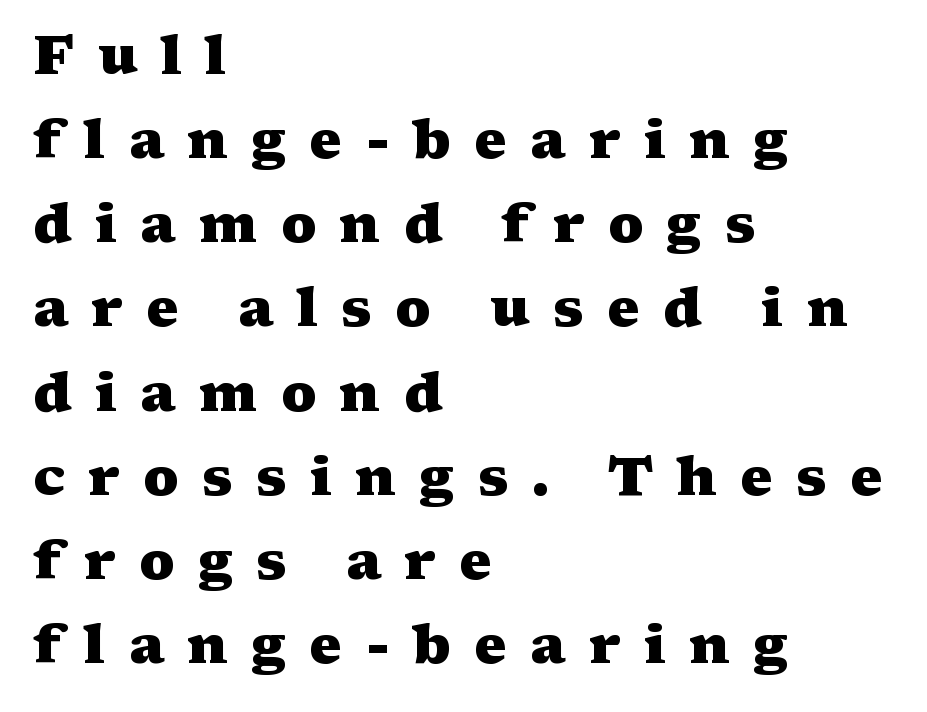
The image shows 55 px heavy, wide serif type, upright; set left-aligned, normal line spacing (1.53x), unusually wide letter spacing (+0.42 em), not underlined; medium stroke contrast and a medium x-height.
